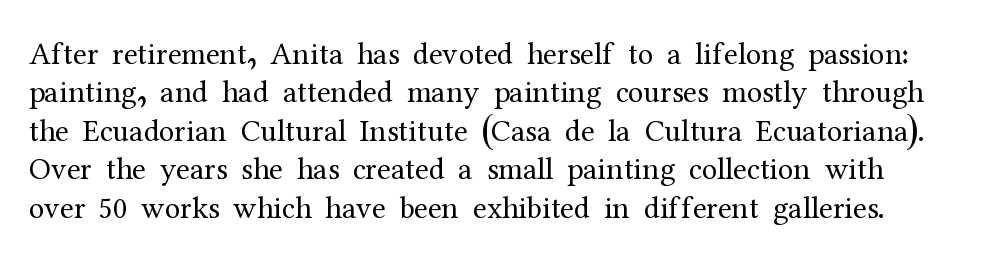
{"serif": "yes", "italic": "no", "bold": "no", "weight": "regular", "width": "normal", "stroke_contrast": "medium", "x_height": "medium", "monospaced": "no", "underline": "no", "line_spacing_ratio": 1.24, "letter_spacing": "normal", "letter_spacing_em": 0.0, "glyph_px": 31}
